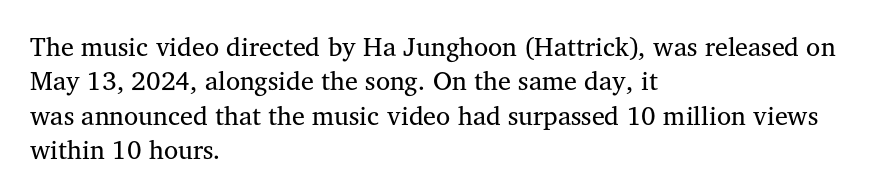
Leftover space on each line is placed entirely after the last word. Notice how the stems are strictly vertical — no italics here. The rendering uses a moderate line-height, typical for paragraphs. Underlining? Definitely not there. A light-to-regular cut is what we see here.
